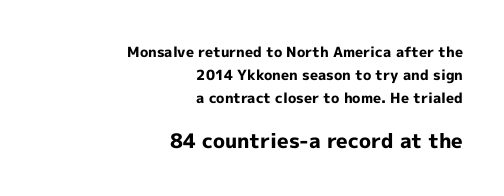
In CSS terms this would be text-align: right. What's the leading like? Ordinary, nothing unusual. The type is set solid horizontally, with unmodified tracking. The words here are not underlined. Is there any slant? The stems are plumb.
